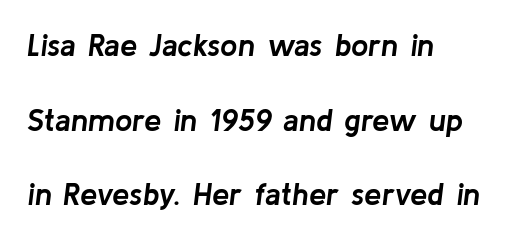
{"italic": "yes", "lean": "right", "slant_degrees": 8, "bold": "yes", "weight": "semibold", "width": "normal", "stroke_contrast": "low", "x_height": "medium", "monospaced": "no", "underline": "no", "align": "left", "line_spacing": "loose", "line_spacing_ratio": 2.41, "letter_spacing": "normal", "letter_spacing_em": 0.0, "glyph_px": 31}
